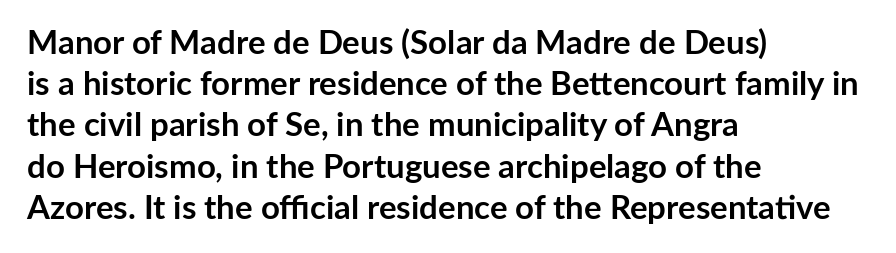
Q: Is the text bold? A: Yes.
Q: Is the text italic (slanted)? A: No, it is upright.
Q: Is the typeface a serif or a sans-serif typeface? A: Sans-serif.
Q: Is the text underlined? A: No.
Q: How is the paragraph aligned? A: Left-aligned.
Q: Is the spacing between letters normal or unusually wide? A: Normal.
Q: Is the spacing between lines tight, normal or loose? A: Normal.
Q: Width (condensed, normal, or wide)? A: Normal.
Q: Stroke contrast? A: Low.
Q: x-height? A: Medium.
Q: Monospaced? A: No.
